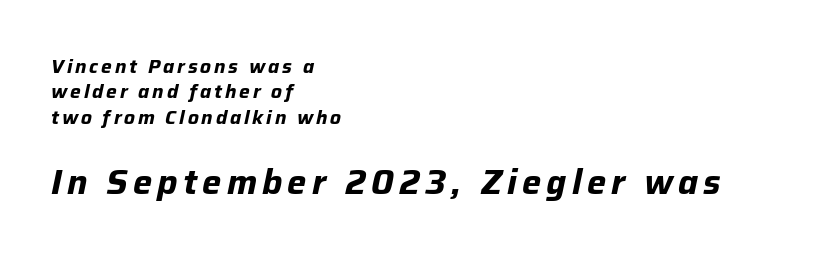
{"italic": "yes", "lean": "right", "slant_degrees": 12, "bold": "yes", "weight": "bold", "width": "normal", "stroke_contrast": "low", "x_height": "medium", "monospaced": "no", "underline": "no", "align": "left", "line_spacing": "normal", "line_spacing_ratio": 1.34, "larger_block": "second", "size_ratio": 1.79, "glyph_px": 34}
